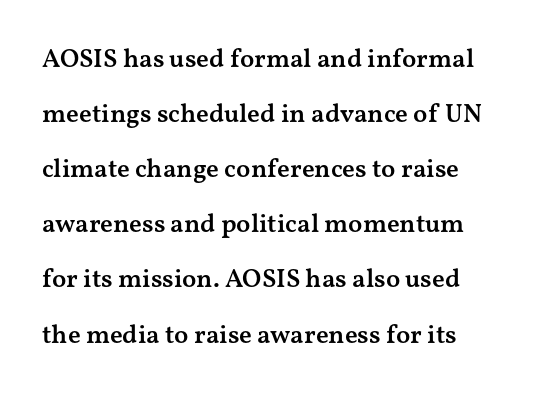
Q: Is the text bold? A: Semi-bold.
Q: Is the text italic (slanted)? A: No, it is upright.
Q: Is the text underlined? A: No.
Q: Is the spacing between letters normal or unusually wide? A: Normal.
Q: Is the spacing between lines tight, normal or loose? A: Loose.
